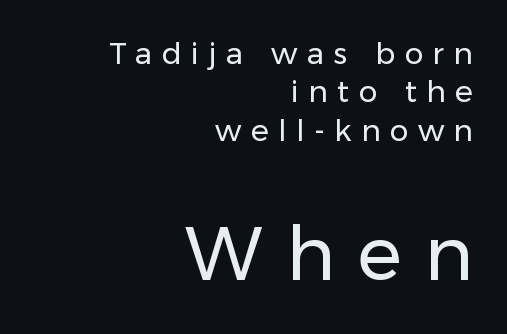
The image shows 74 px regular-weight sans-serif type, upright; set right-aligned, normal line spacing (1.28x), unusually wide letter spacing (+0.31 em), not underlined; the second (bottom) block is 2.47x larger; low stroke contrast and a medium x-height.
